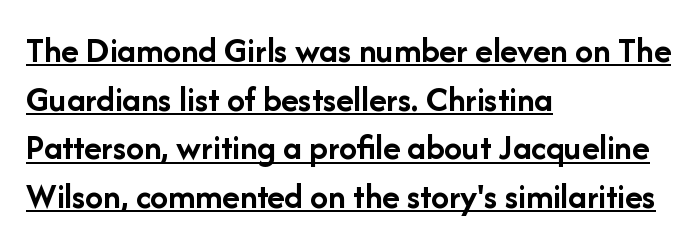
{"serif": "no", "italic": "no", "bold": "yes", "weight": "semibold", "width": "normal", "stroke_contrast": "low", "x_height": "medium", "monospaced": "no", "underline": "yes", "align": "left", "line_spacing": "normal", "line_spacing_ratio": 1.35, "letter_spacing": "normal", "letter_spacing_em": 0.0, "glyph_px": 36}
